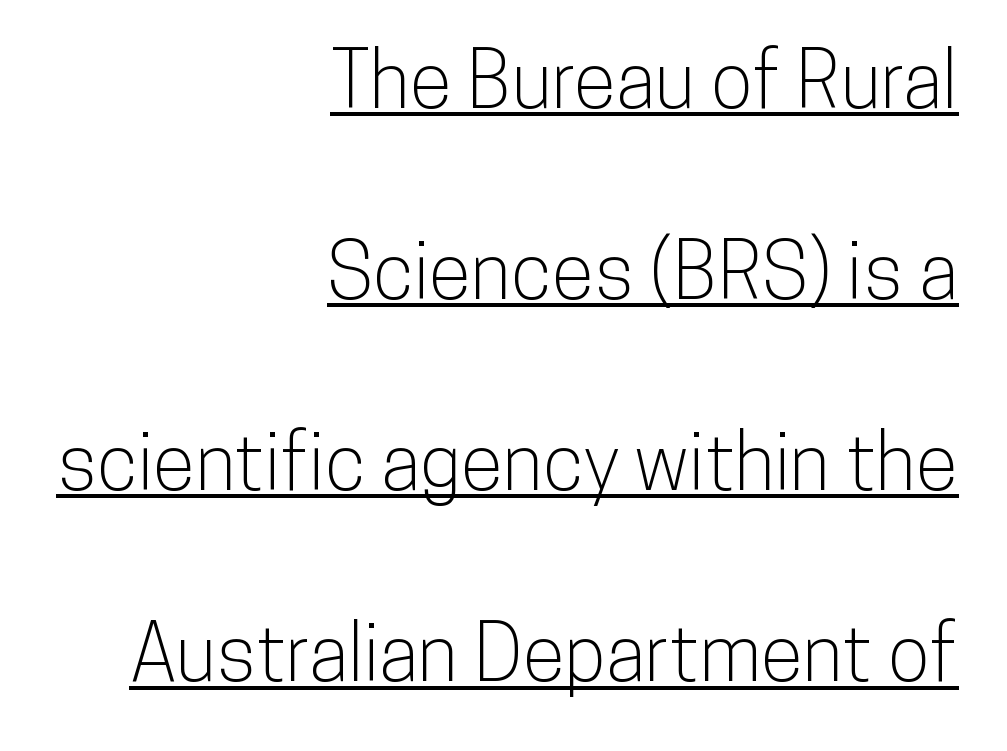
The image shows 78 px condensed sans-serif type, upright; set right-aligned, loose line spacing (2.45x), normal letter spacing, underlined; low stroke contrast and a medium x-height.
